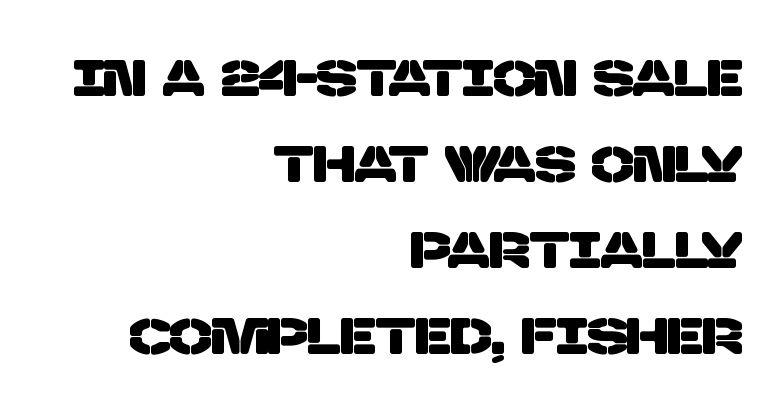
Q: Is the typeface a serif or a sans-serif typeface? A: Sans-serif.
Q: Is the text underlined? A: No.
Q: How is the paragraph aligned? A: Right-aligned.
Q: Is the spacing between letters normal or unusually wide? A: Normal.
Q: Width (condensed, normal, or wide)? A: Normal.
Q: Stroke contrast? A: Low.
Q: x-height? A: Large.
Q: Monospaced? A: No.
